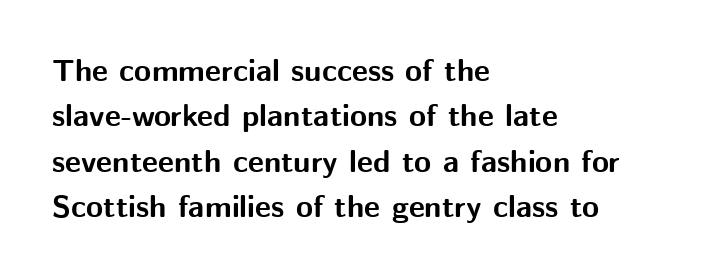
The specimen reads as upright at a glance. Character widths vary here, with narrow letters taking less room than wide ones. These lines keep a tight, regular rhythm from letter to letter. The rendering shows plain stroke endings on the letterforms — a sans-serif design. The rag falls on the right side of this text block.
